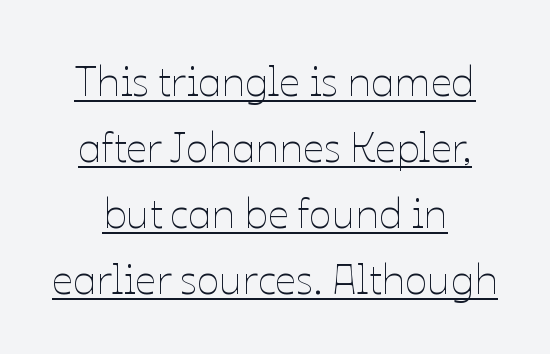
Q: Is the text bold? A: No.
Q: Is the text italic (slanted)? A: No, it is upright.
Q: Is the text underlined? A: Yes.
Q: Is the spacing between letters normal or unusually wide? A: Normal.
Q: Is the spacing between lines tight, normal or loose? A: Normal.
Q: Width (condensed, normal, or wide)? A: Normal.
Q: Stroke contrast? A: Low.
Q: x-height? A: Medium.
Q: Monospaced? A: No.
